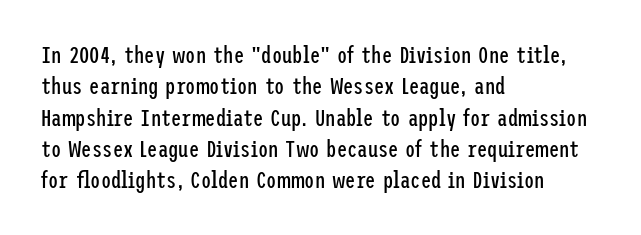
One glance says typical: line gaps are just what's usual. What stands out about the letter spacing? Nothing — it is the standard amount. This reads as an unemphasized weight, regular at the heaviest. The text block is weighted toward the left margin, trailing off unevenly rightward. Descender tails drop into unmarked territory. The specimen reads as upright at a glance.
